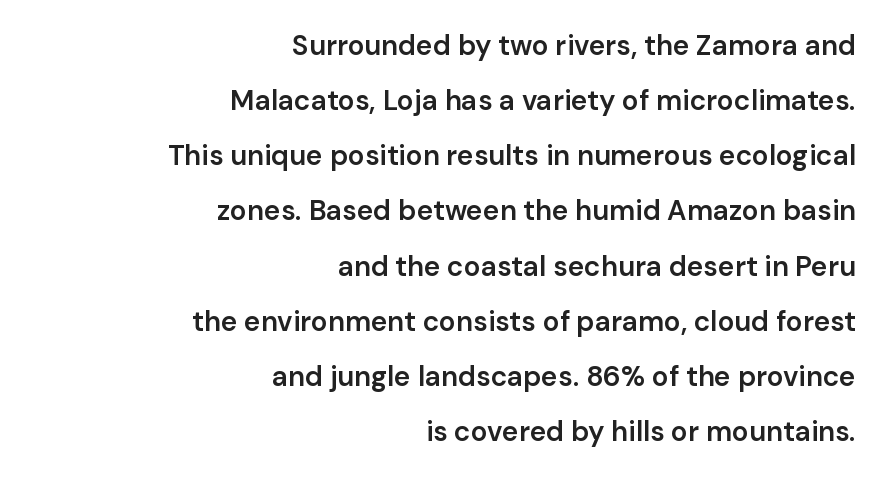
Q: Is the text bold? A: Semi-bold.
Q: Is the text italic (slanted)? A: No, it is upright.
Q: Is the typeface a serif or a sans-serif typeface? A: Sans-serif.
Q: Is the text underlined? A: No.
Q: How is the paragraph aligned? A: Right-aligned.
Q: Is the spacing between letters normal or unusually wide? A: Normal.
Q: Is the spacing between lines tight, normal or loose? A: Loose.
Q: Width (condensed, normal, or wide)? A: Normal.
Q: Stroke contrast? A: Low.
Q: x-height? A: Medium.
Q: Monospaced? A: No.
